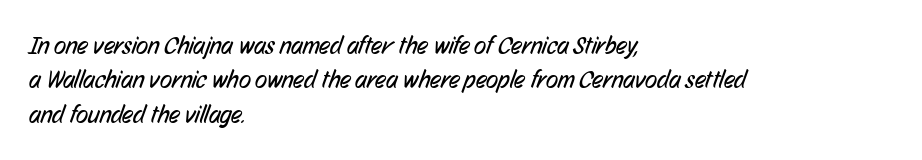
Q: Is the text bold? A: No.
Q: Is the text underlined? A: No.
Q: How is the paragraph aligned? A: Left-aligned.
Q: Is the spacing between letters normal or unusually wide? A: Normal.
Q: Is the spacing between lines tight, normal or loose? A: Normal.
